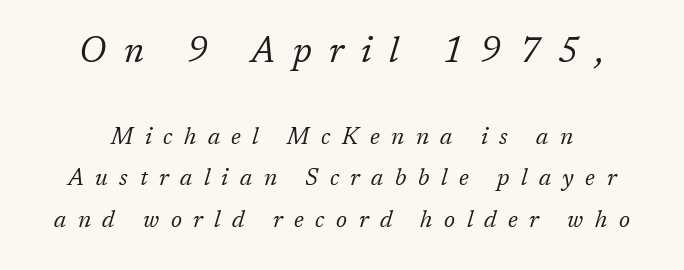
Q: Is the text bold? A: No.
Q: Is the text italic (slanted)? A: Yes, it leans right by about 17 degrees.
Q: Is the typeface a serif or a sans-serif typeface? A: Serif.
Q: Is the text underlined? A: No.
Q: Is the spacing between letters normal or unusually wide? A: Unusually wide.
Q: Which block of text is set in a larger size, the first (top) or the second (bottom)? A: The first (top) one.
Q: Width (condensed, normal, or wide)? A: Normal.
Q: Stroke contrast? A: Low.
Q: x-height? A: Medium.
Q: Monospaced? A: No.
